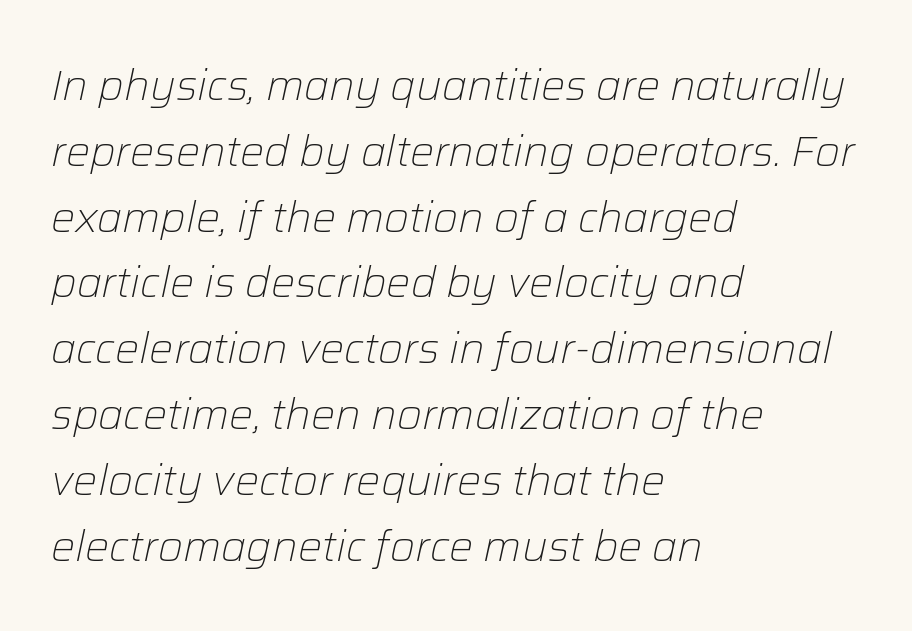
{"italic": "yes", "lean": "right", "slant_degrees": 12, "bold": "no", "weight": "light", "width": "normal", "stroke_contrast": "low", "x_height": "medium", "monospaced": "no", "underline": "no", "align": "left", "line_spacing": "normal", "line_spacing_ratio": 1.53, "letter_spacing": "normal", "letter_spacing_em": 0.0, "glyph_px": 43}
